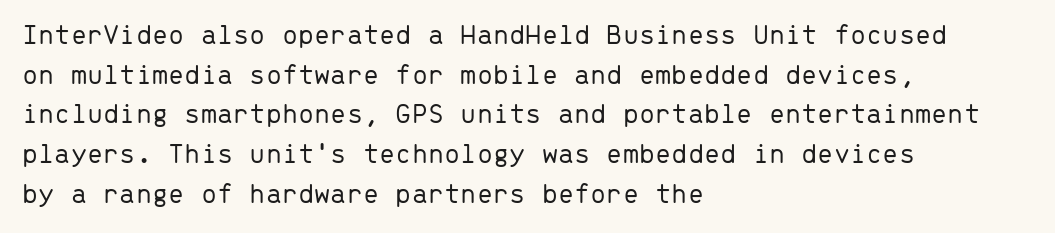
The image shows 29 px light sans-serif type, upright, monospaced; set left-aligned, normal line spacing (1.37x), normal letter spacing, not underlined; low stroke contrast and a medium x-height.
